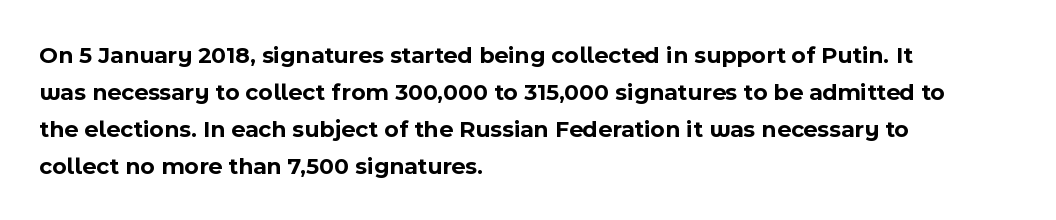
Q: Is the text bold? A: Yes.
Q: Is the text italic (slanted)? A: No, it is upright.
Q: Is the text underlined? A: No.
Q: How is the paragraph aligned? A: Left-aligned.
Q: Is the spacing between letters normal or unusually wide? A: Normal.
Q: Is the spacing between lines tight, normal or loose? A: Normal.
